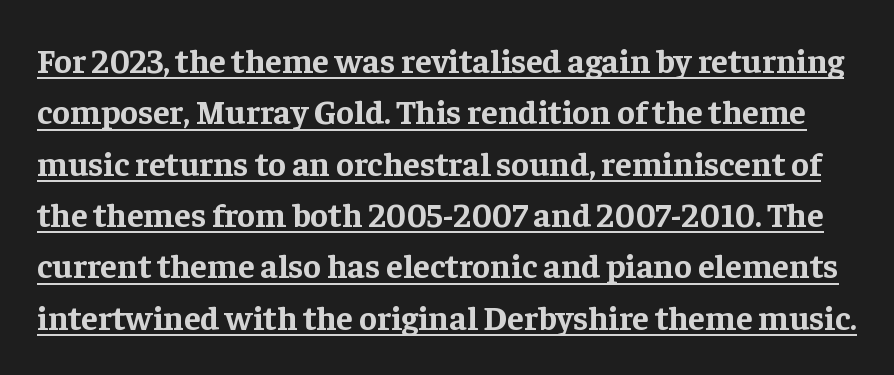
Spacing between characters is what you'd get straight out of the box. Italic: no, the glyphs are upright roman. Each letter keeps its own natural width here, so spacing adapts to shape. Each letter's strokes conclude with small projecting serifs. A normal amount of white space separates one row of letters from the next. As a designer I'd log this as weight 700, bold.
